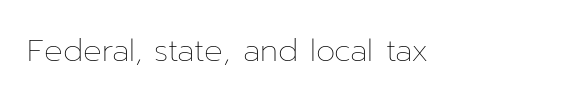
Tall strokes in this sample are plumb rather than angled. Plain, unruled lines of type. No chunkiness to these letters — they're not bold. Looks like regular typesetting: each glyph gets only the width it needs.
